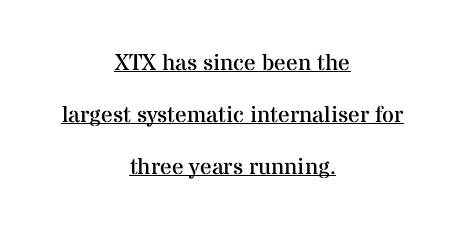
Ordinary non-slanted type is in use. The leading is generous, giving the passage an open texture. The paragraph shown floats in the horizontal middle. The gaps between neighbouring characters are ordinary and unremarkable. Weight: not bold — regular or lighter.
